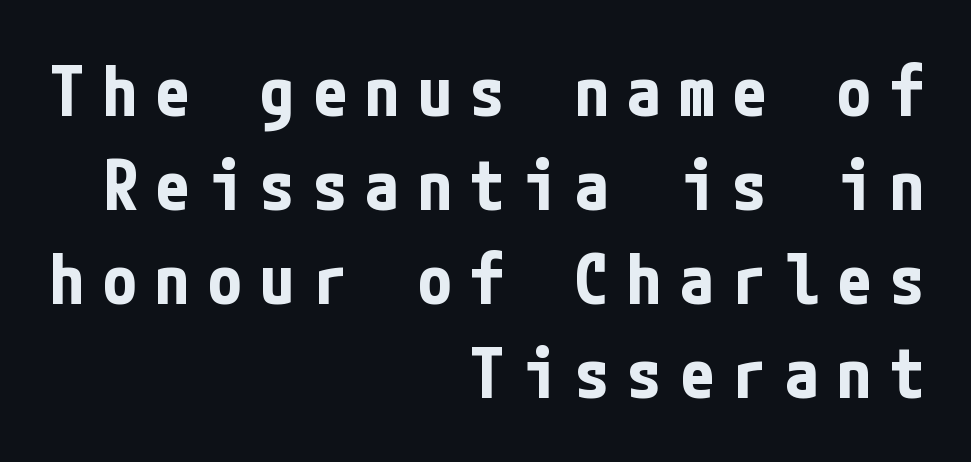
{"serif": "no", "italic": "no", "bold": "yes", "weight": "bold", "width": "condensed", "stroke_contrast": "low", "x_height": "medium", "underline": "no", "align": "right", "line_spacing": "normal", "line_spacing_ratio": 1.36, "letter_spacing": "wide", "letter_spacing_em": 0.26, "glyph_px": 69}
